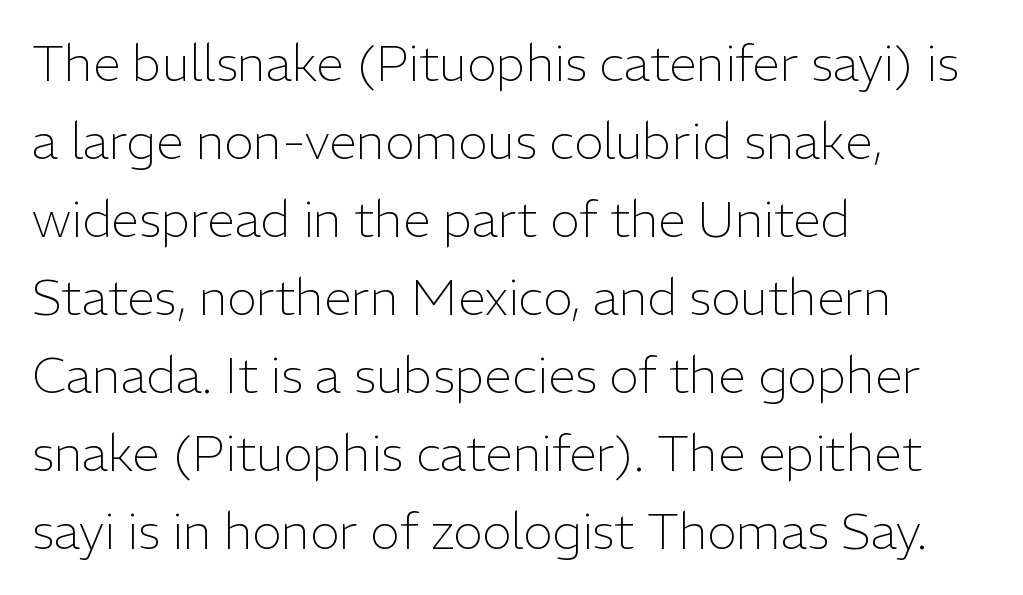
{"serif": "no", "italic": "no", "bold": "no", "weight": "light", "width": "normal", "stroke_contrast": "low", "x_height": "medium", "monospaced": "no", "underline": "no", "align": "left", "line_spacing": "normal", "line_spacing_ratio": 1.56, "letter_spacing": "normal", "letter_spacing_em": 0.0, "glyph_px": 50}
